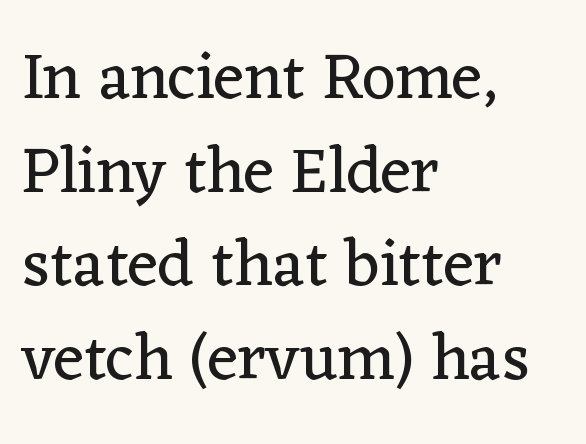
The image shows 66 px regular-weight serif type, upright; set left-aligned, normal line spacing (1.42x), normal letter spacing, not underlined; low stroke contrast and a medium x-height.
